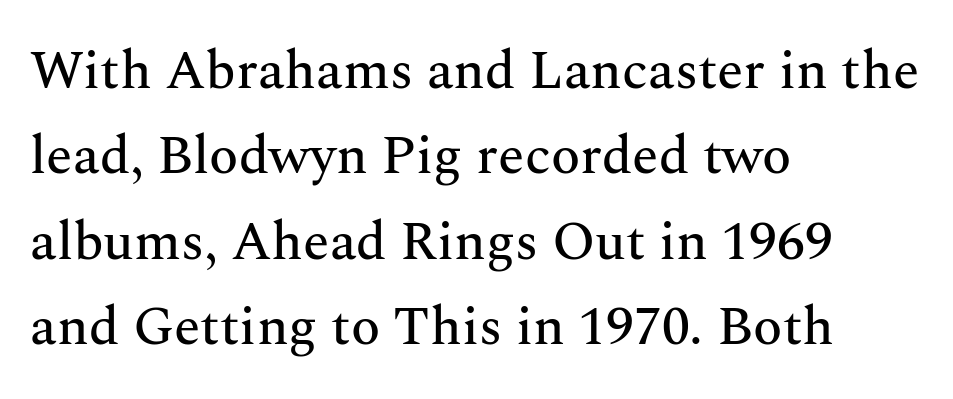
{"serif": "yes", "italic": "no", "width": "normal", "stroke_contrast": "medium", "x_height": "medium", "monospaced": "no", "underline": "no", "align": "left", "line_spacing": "normal", "line_spacing_ratio": 1.58, "letter_spacing": "normal", "letter_spacing_em": 0.0, "glyph_px": 54}
